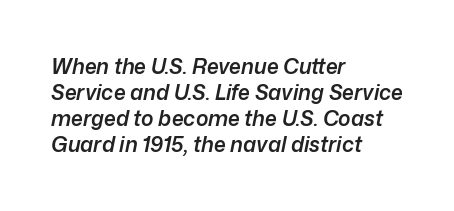
There is no visible air inserted between adjacent glyphs. Every character sits at an angle, as italics do. Just letters on the line, the space beneath them empty. The typesetter chose a ragged-right arrangement here. The characters look somewhat weighty, a semibold short of true bold.
